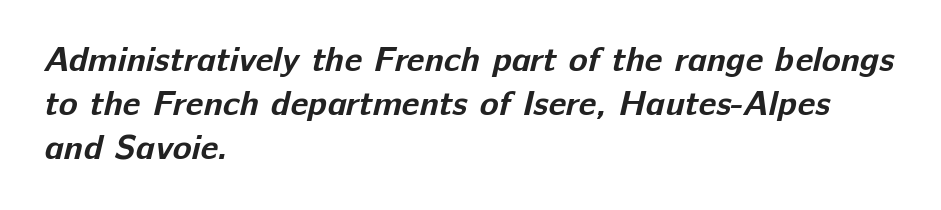
{"serif": "no", "bold": "yes", "weight": "bold", "width": "normal", "stroke_contrast": "low", "x_height": "medium", "monospaced": "no", "underline": "no", "align": "left", "line_spacing": "normal", "line_spacing_ratio": 1.26, "letter_spacing": "normal", "letter_spacing_em": 0.0, "glyph_px": 35}
